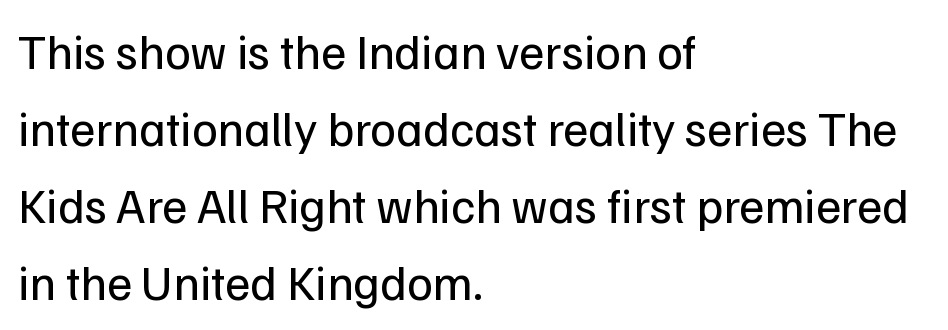
Q: Is the text bold? A: No.
Q: Is the text italic (slanted)? A: No, it is upright.
Q: Is the typeface a serif or a sans-serif typeface? A: Sans-serif.
Q: Is the text underlined? A: No.
Q: How is the paragraph aligned? A: Left-aligned.
Q: Is the spacing between letters normal or unusually wide? A: Normal.
Q: Is the spacing between lines tight, normal or loose? A: Normal.
Q: Width (condensed, normal, or wide)? A: Normal.
Q: Stroke contrast? A: Low.
Q: x-height? A: Medium.
Q: Monospaced? A: No.
